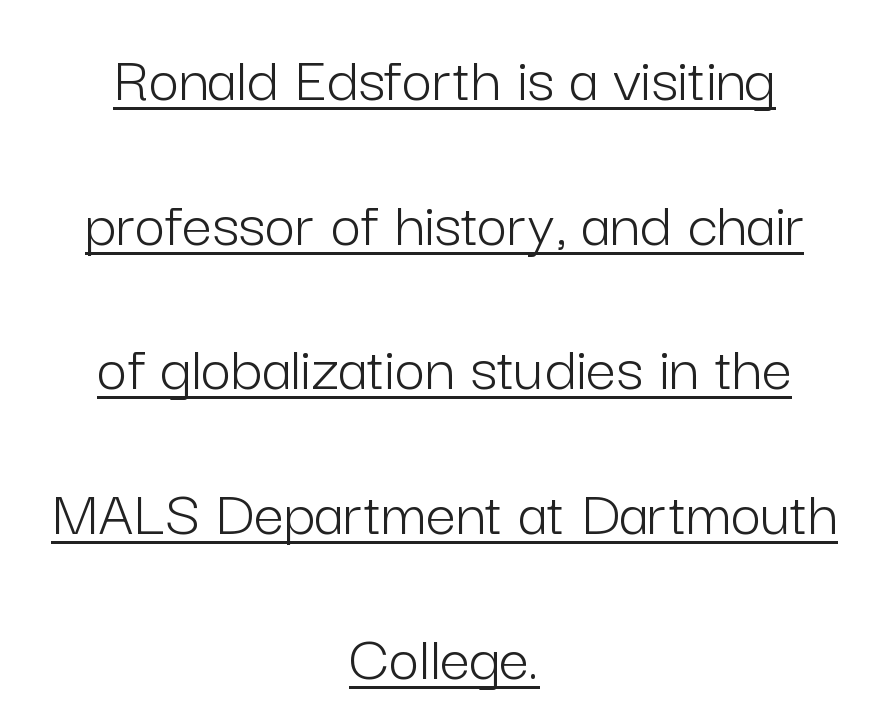
Q: Is the text bold? A: No.
Q: Is the text italic (slanted)? A: No, it is upright.
Q: Is the typeface a serif or a sans-serif typeface? A: Sans-serif.
Q: Is the text underlined? A: Yes.
Q: How is the paragraph aligned? A: Centered.
Q: Is the spacing between letters normal or unusually wide? A: Normal.
Q: Is the spacing between lines tight, normal or loose? A: Loose.
Q: Width (condensed, normal, or wide)? A: Normal.
Q: Stroke contrast? A: Low.
Q: x-height? A: Medium.
Q: Monospaced? A: No.
